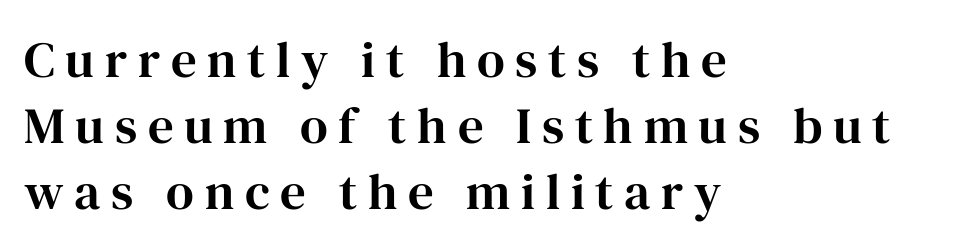
The zone under the glyphs is completely vacant. The line-height multiplier appears to be the usual default. The font's upright variant was chosen for this text. Teacher's note: observe the even left margin — that is flush-left alignment. Stroke terminals: seriffed.
